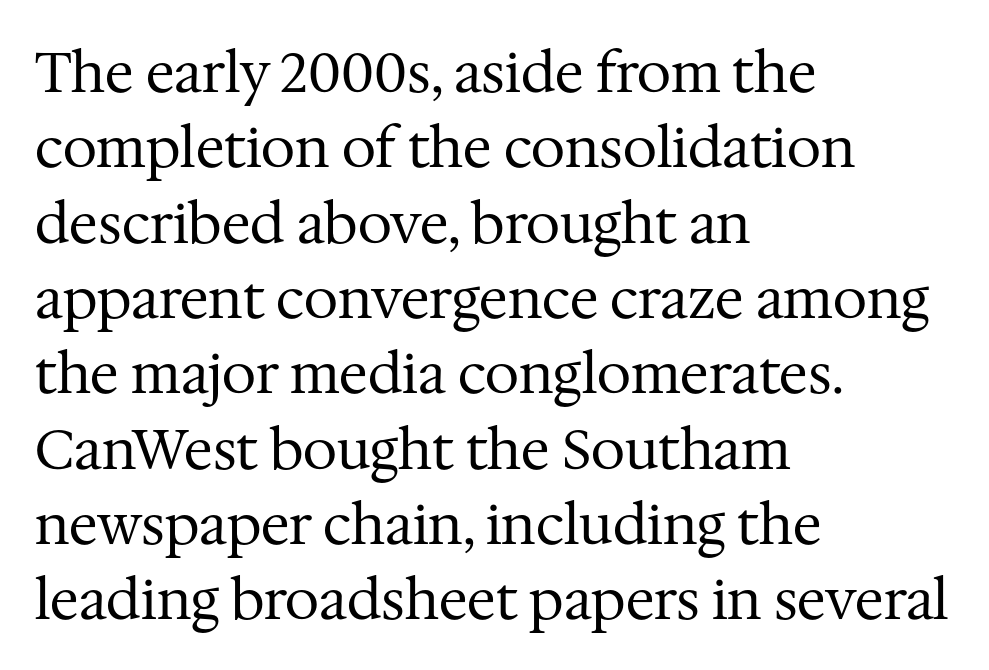
{"serif": "yes", "italic": "no", "bold": "no", "weight": "regular", "width": "normal", "stroke_contrast": "medium", "x_height": "medium", "monospaced": "no", "underline": "no", "align": "left", "line_spacing": "normal", "line_spacing_ratio": 1.37, "letter_spacing": "normal", "letter_spacing_em": 0.0, "glyph_px": 55}
